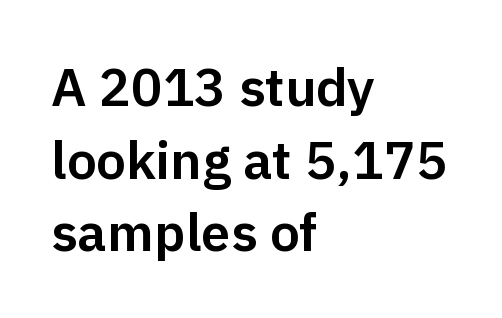
The image shows 53 px sans-serif type, upright; set left-aligned, normal line spacing (1.37x), normal letter spacing, not underlined; low stroke contrast and a medium x-height.
